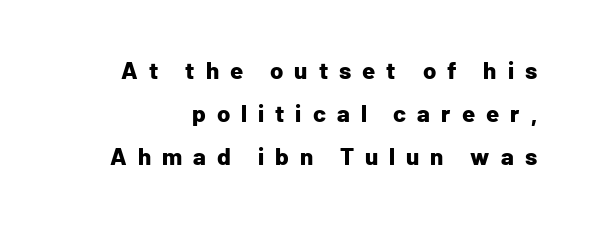
{"italic": "no", "bold": "yes", "underline": "no", "line_spacing_ratio": 1.8, "letter_spacing": "wide", "letter_spacing_em": 0.46, "glyph_px": 24}
